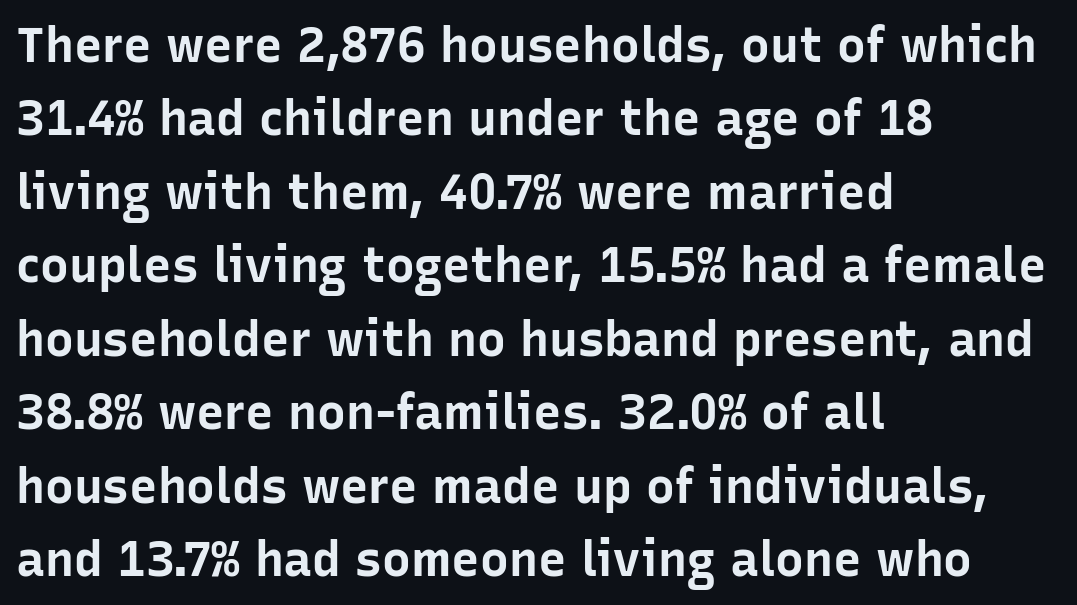
{"serif": "no", "italic": "no", "bold": "yes", "weight": "bold", "width": "normal", "stroke_contrast": "low", "x_height": "medium", "monospaced": "no", "underline": "no", "align": "left", "line_spacing": "normal", "line_spacing_ratio": 1.53, "letter_spacing": "normal", "letter_spacing_em": 0.0, "glyph_px": 48}
